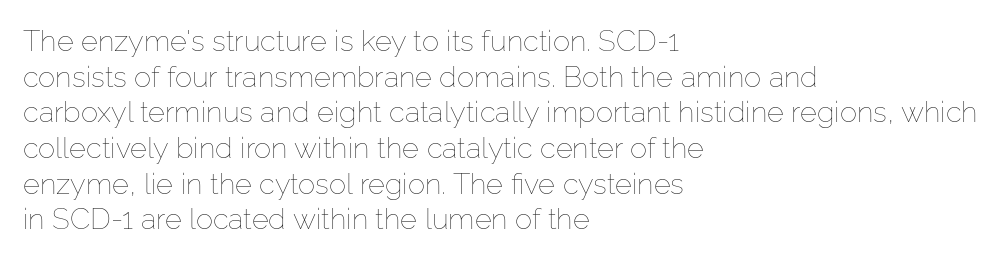
{"italic": "no", "bold": "no", "weight": "thin", "width": "normal", "stroke_contrast": "low", "x_height": "medium", "monospaced": "no", "underline": "no", "align": "left", "line_spacing_ratio": 1.23, "letter_spacing": "normal", "letter_spacing_em": 0.0, "glyph_px": 29}
